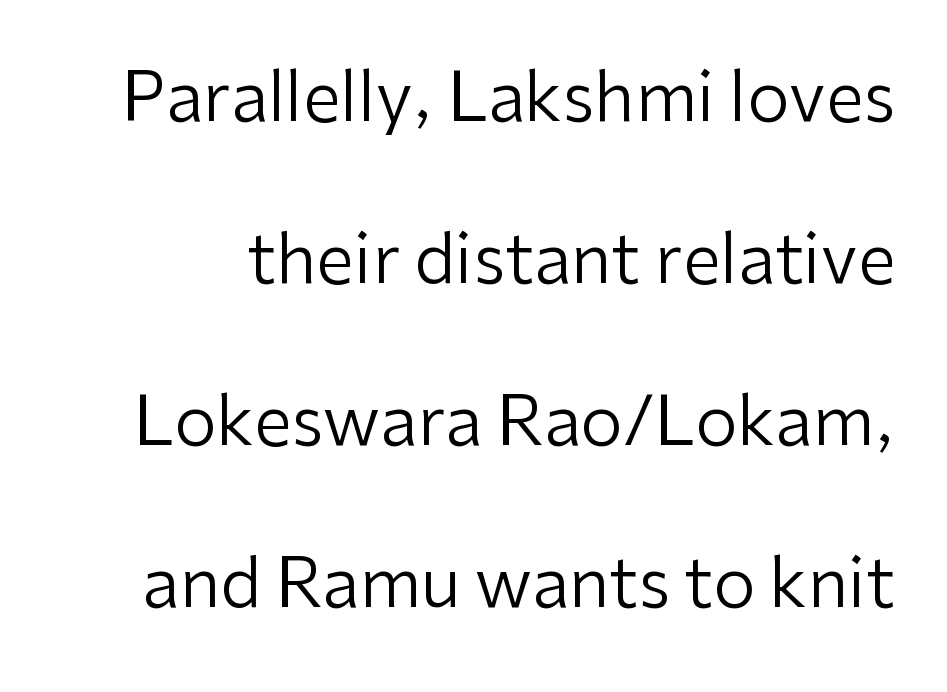
Think standard paragraph weight, or any step lighter than that. The letters carry no serifs — their stems end cleanly without finishing strokes. A clean baseline with only descenders dipping below it. Reading down the column, the eye jumps a long way to each next line. These lines were composed using upright roman letters. The letters sit at their default tracking, neither squeezed nor spread.
